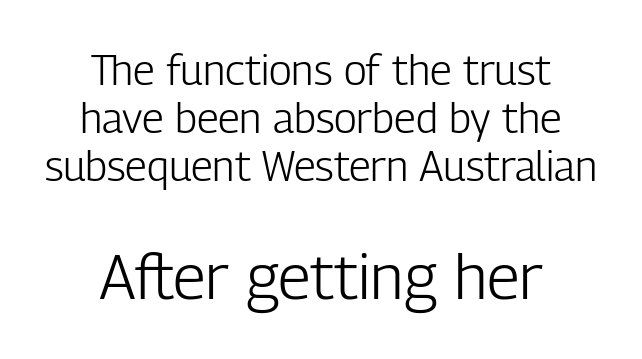
Q: Is the text bold? A: No.
Q: Is the text italic (slanted)? A: No, it is upright.
Q: Is the typeface a serif or a sans-serif typeface? A: Sans-serif.
Q: Is the text underlined? A: No.
Q: How is the paragraph aligned? A: Centered.
Q: Is the spacing between letters normal or unusually wide? A: Normal.
Q: Is the spacing between lines tight, normal or loose? A: Tight.
Q: Which block of text is set in a larger size, the first (top) or the second (bottom)? A: The second (bottom) one.
Q: Width (condensed, normal, or wide)? A: Condensed.
Q: Stroke contrast? A: Low.
Q: x-height? A: Medium.
Q: Monospaced? A: No.
